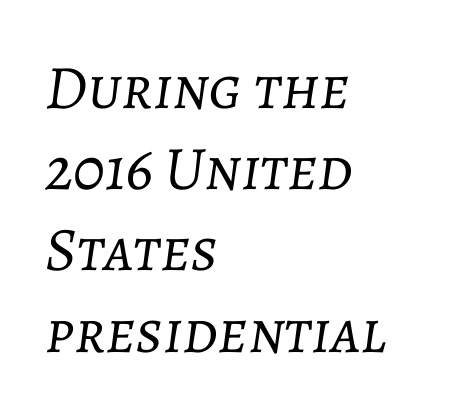
{"italic": "yes", "lean": "right", "slant_degrees": 7, "bold": "no", "weight": "light", "width": "normal", "stroke_contrast": "low", "x_height": "medium", "monospaced": "no", "underline": "no", "align": "left", "line_spacing": "normal", "line_spacing_ratio": 1.31, "letter_spacing": "normal", "letter_spacing_em": 0.0, "glyph_px": 62}
